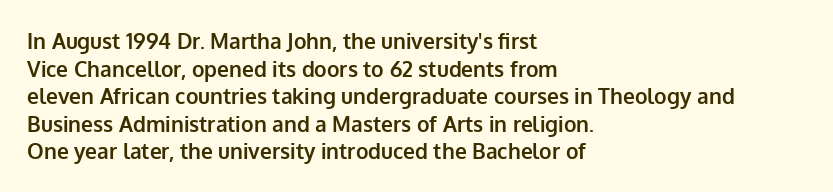
The image shows 21 px bold type, upright; set left-aligned, normal line spacing (1.31x), normal letter spacing, not underlined.
